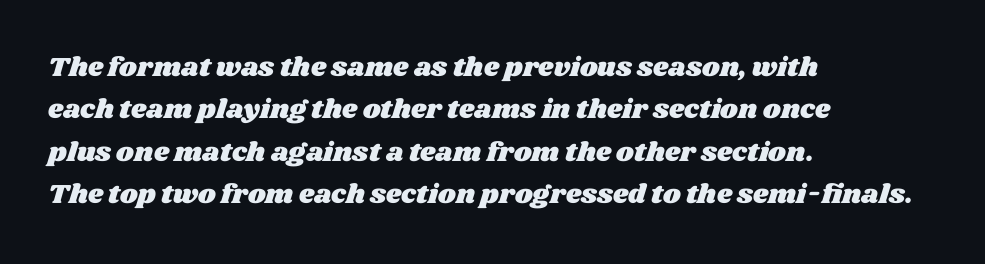
Q: Is the text underlined? A: No.
Q: How is the paragraph aligned? A: Left-aligned.
Q: Is the spacing between letters normal or unusually wide? A: Normal.
Q: Is the spacing between lines tight, normal or loose? A: Normal.
